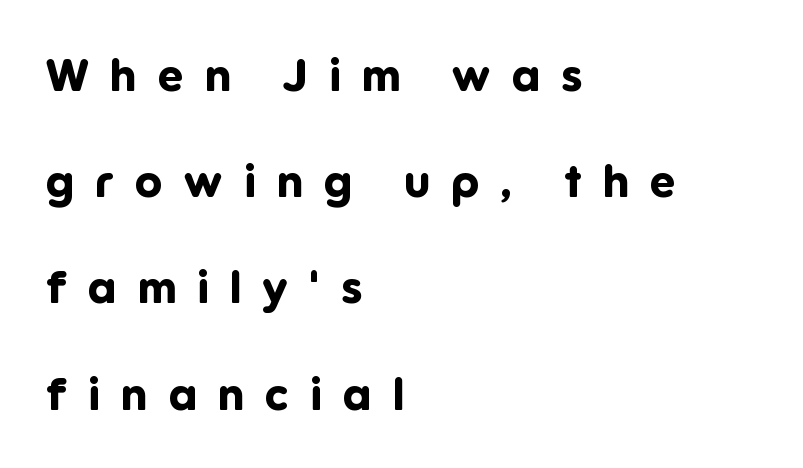
The image shows 45 px bold sans-serif type, upright; set left-aligned, loose line spacing (2.36x), unusually wide letter spacing (+0.48 em), not underlined; low stroke contrast and a medium x-height.
